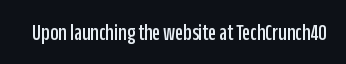
Each word holds together tightly as a unit, with standard inter-letter gaps. Posture: upright roman. The specimen omits any rule beneath the text block's lines.
